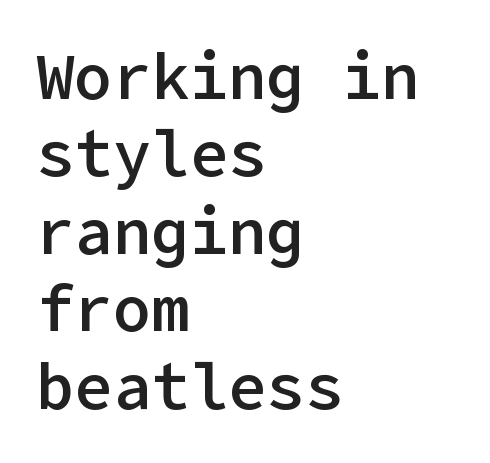
Vertical strokes here are truly vertical. Plain, unruled lines of type. A student would call this left alignment; a typographer would say flush left, rag right. Slightly chunky letters — semibold, I'd say, not full bold. The type family on display is of the sans-serif kind. The letterforms sit shoulder to shoulder at normal distance.
